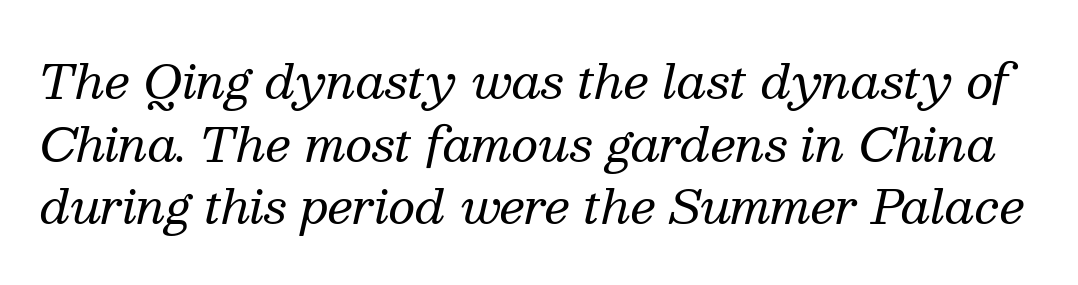
Caption: standard tracking, unaltered. The font is comparable to plain body text, perhaps lighter. No word sits above an underline. These lines were composed using italics.
